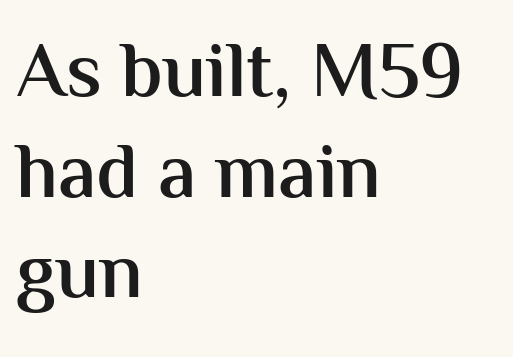
{"serif": "no", "italic": "no", "bold": "semi", "weight": "semibold", "width": "normal", "stroke_contrast": "medium", "x_height": "medium", "monospaced": "no", "underline": "no", "align": "left", "line_spacing": "normal", "line_spacing_ratio": 1.29, "letter_spacing": "normal", "letter_spacing_em": 0.0, "glyph_px": 78}
